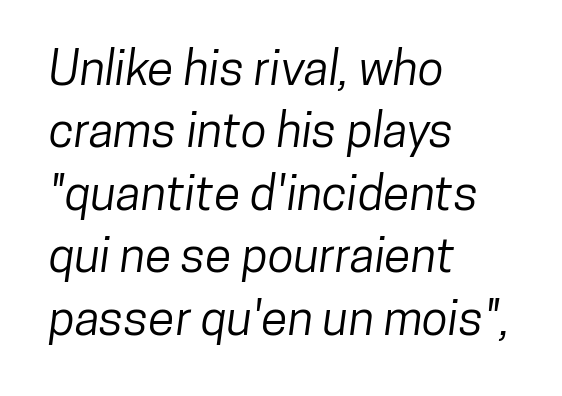
To sum up the face: it is a sans, with no serifs. Varying glyph widths throughout — classic text-font behaviour. Between one letter and the next there's only the usual sliver of space. Underline: absent.
